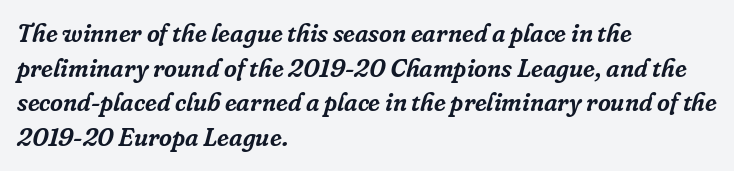
The image shows 25 px text type, italic (leaning right); set left-aligned, normal line spacing (1.39x), normal letter spacing, not underlined.
